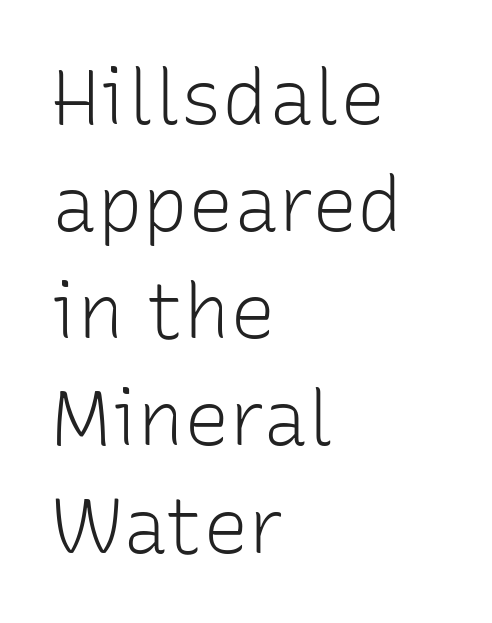
The image shows 76 px light sans-serif type, upright; set left-aligned, normal line spacing (1.41x), normal letter spacing, not underlined; low stroke contrast and a medium x-height.
